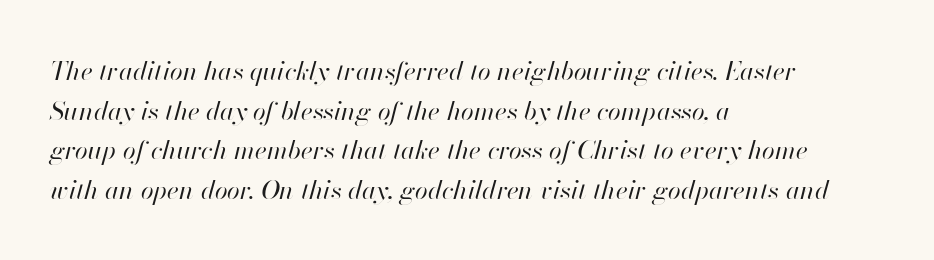
The image shows 26 px text type, italic (leaning right); set left-aligned, normal line spacing (1.52x), normal letter spacing, not underlined.
